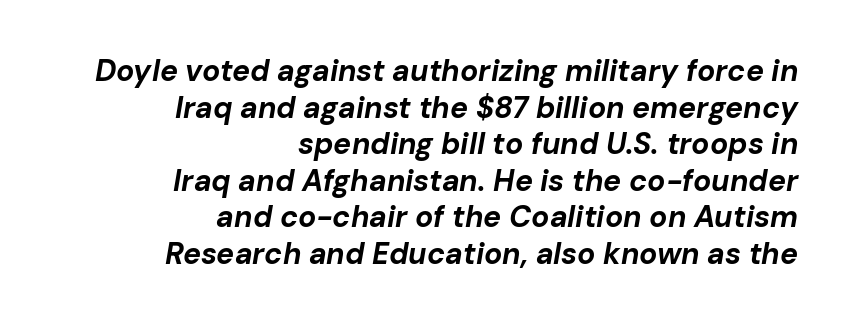
{"italic": "yes", "lean": "right", "slant_degrees": 10, "bold": "yes", "weight": "bold", "width": "normal", "stroke_contrast": "low", "x_height": "medium", "monospaced": "no", "underline": "no", "align": "right", "line_spacing_ratio": 1.22, "letter_spacing": "normal", "letter_spacing_em": 0.0, "glyph_px": 30}
